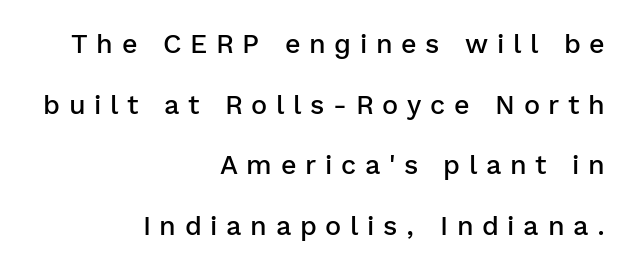
Q: Is the text bold? A: Semi-bold.
Q: Is the text italic (slanted)? A: No, it is upright.
Q: Is the text underlined? A: No.
Q: How is the paragraph aligned? A: Right-aligned.
Q: Is the spacing between letters normal or unusually wide? A: Unusually wide.
Q: Is the spacing between lines tight, normal or loose? A: Loose.
